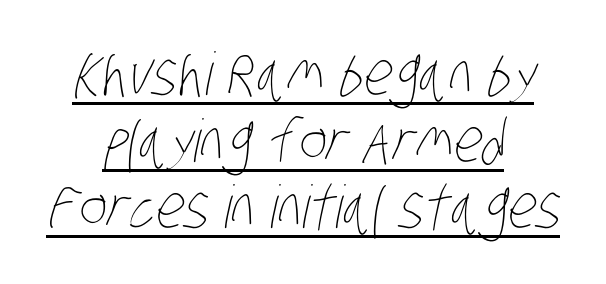
{"bold": "no", "weight": "thin", "width": "condensed", "stroke_contrast": "low", "x_height": "large", "monospaced": "no", "underline": "yes", "align": "center", "line_spacing": "tight", "line_spacing_ratio": 1.13, "letter_spacing": "normal", "letter_spacing_em": 0.0, "glyph_px": 59}
